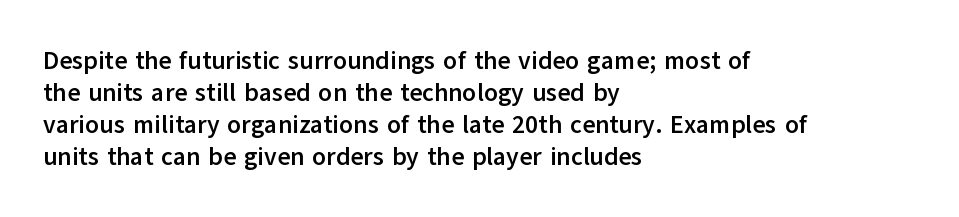
The image shows 25 px bold type, upright; set left-aligned, normal line spacing (1.28x), normal letter spacing, not underlined.
